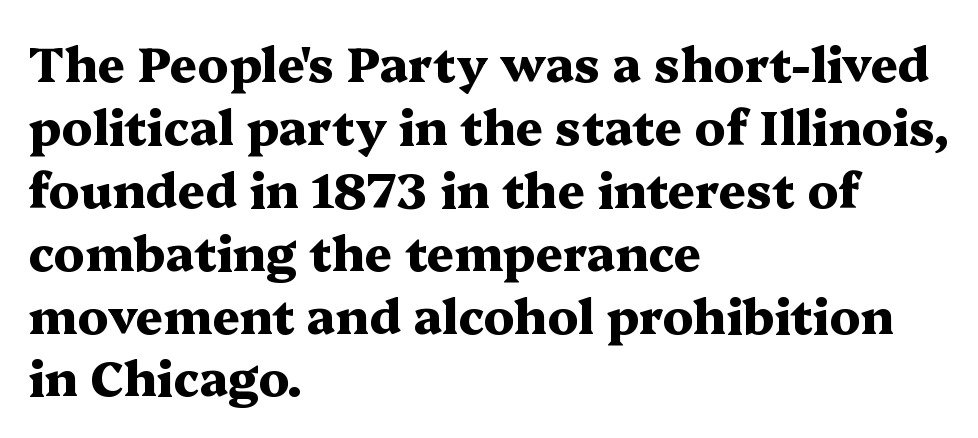
{"serif": "yes", "italic": "no", "bold": "yes", "weight": "heavy", "width": "wide", "stroke_contrast": "medium", "x_height": "medium", "monospaced": "no", "underline": "no", "align": "left", "line_spacing": "normal", "line_spacing_ratio": 1.31, "letter_spacing": "normal", "letter_spacing_em": 0.0, "glyph_px": 48}
